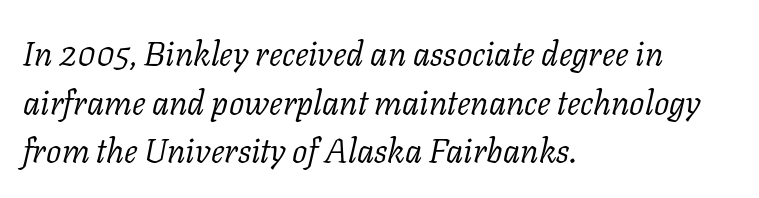
{"serif": "yes", "italic": "yes", "lean": "right", "slant_degrees": 11, "bold": "no", "weight": "light", "width": "normal", "stroke_contrast": "low", "x_height": "medium", "monospaced": "no", "underline": "no", "align": "left", "line_spacing": "normal", "line_spacing_ratio": 1.43, "letter_spacing": "normal", "letter_spacing_em": 0.0, "glyph_px": 34}
